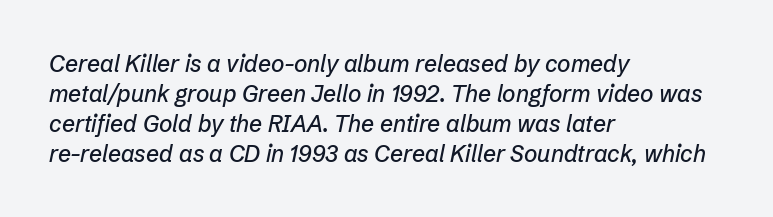
{"italic": "yes", "lean": "right", "slant_degrees": 12, "underline": "no", "align": "left", "line_spacing": "normal", "line_spacing_ratio": 1.3, "letter_spacing": "normal", "letter_spacing_em": 0.0, "glyph_px": 23}
